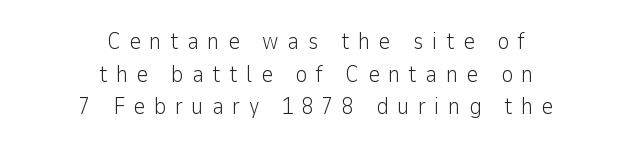
Baseline-to-baseline distance is the conventional proportion of letter height. Each line is balanced around a shared central axis. You can tell it's not italic because the verticals are truly vertical. The gap between lines stays unmarked.
